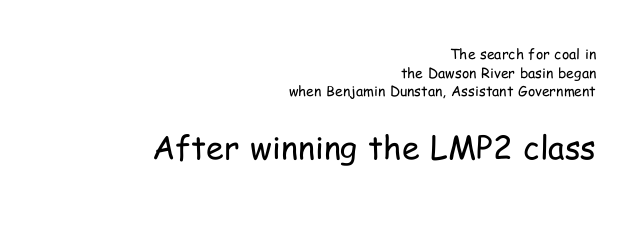
{"serif": "no", "italic": "no", "bold": "no", "weight": "regular", "width": "condensed", "stroke_contrast": "low", "x_height": "medium", "monospaced": "no", "underline": "no", "align": "right", "line_spacing": "normal", "line_spacing_ratio": 1.33, "letter_spacing": "normal", "letter_spacing_em": 0.0, "larger_block": "second", "size_ratio": 2.29, "glyph_px": 32}
